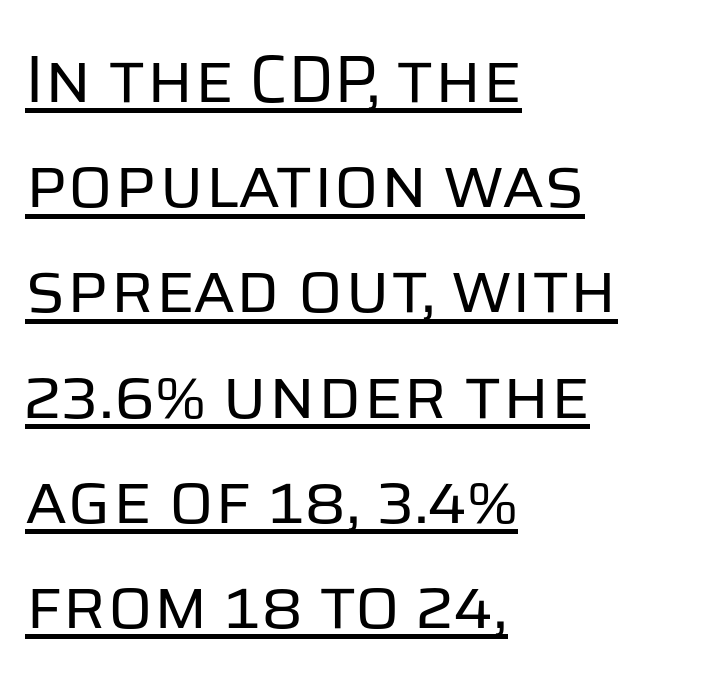
Q: Is the text bold? A: No.
Q: Is the text italic (slanted)? A: No, it is upright.
Q: Is the typeface a serif or a sans-serif typeface? A: Sans-serif.
Q: Is the text underlined? A: Yes.
Q: How is the paragraph aligned? A: Left-aligned.
Q: Is the spacing between letters normal or unusually wide? A: Normal.
Q: Is the spacing between lines tight, normal or loose? A: Normal.
Q: Width (condensed, normal, or wide)? A: Normal.
Q: Stroke contrast? A: Low.
Q: x-height? A: Large.
Q: Monospaced? A: No.
